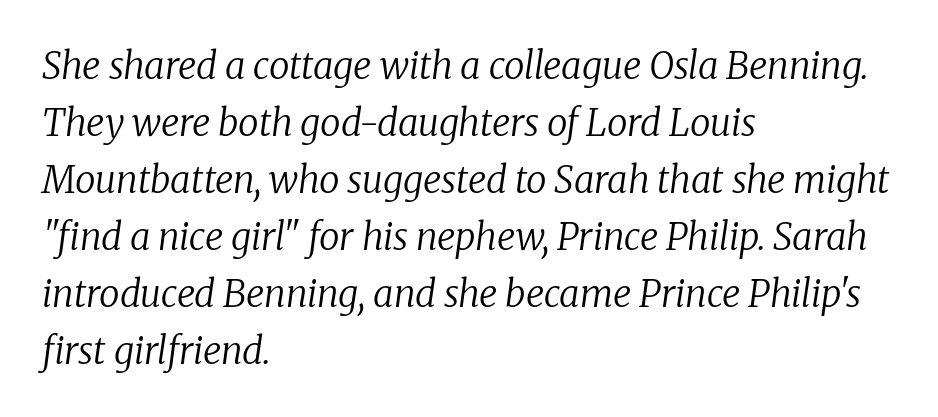
Plain, unruled lines of type. Each line starts at the same left margin while the right side varies. A typesetter would mark this as italic. The font sits on the lighter half of the weight spectrum, regular included.
